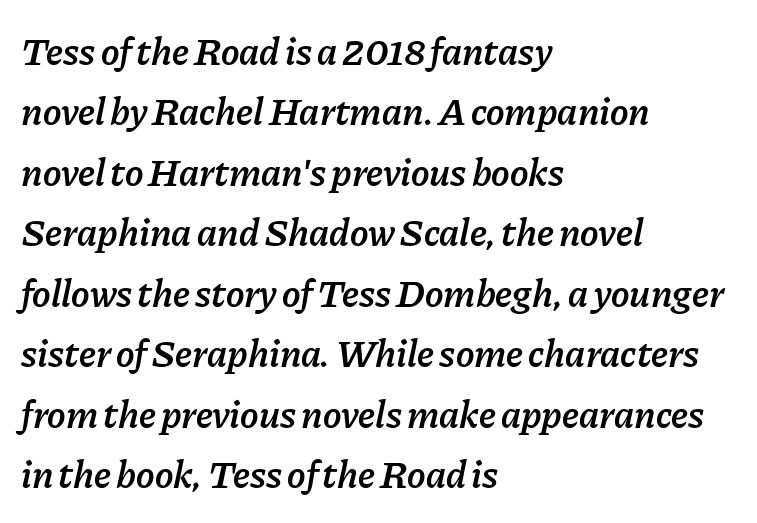
Whoever set this chose a conventional vertical rhythm. Is this a fixed-width face? No — the glyphs have proportional, varying widths. Notice how the stems are inclined rather than vertical — that's the hallmark of italics. Horizontally, the lines are justified to the leading edge only.
